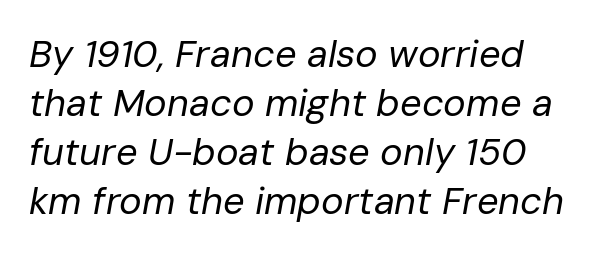
The image shows 38 px regular-weight type, italic (leaning right); set left-aligned, normal line spacing (1.29x), normal letter spacing, not underlined; low stroke contrast and a medium x-height.
